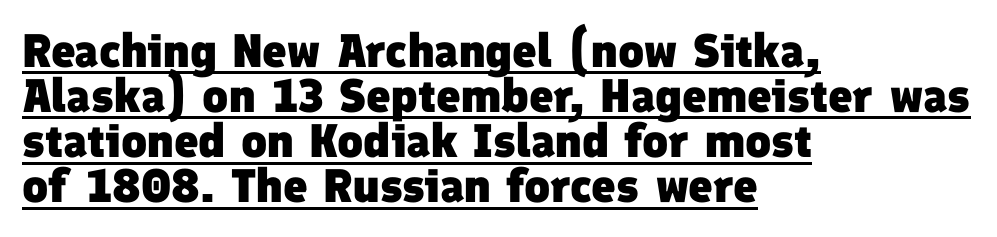
Q: Is the text bold? A: Yes.
Q: Is the typeface a serif or a sans-serif typeface? A: Sans-serif.
Q: Is the text underlined? A: Yes.
Q: How is the paragraph aligned? A: Left-aligned.
Q: Is the spacing between letters normal or unusually wide? A: Normal.
Q: Is the spacing between lines tight, normal or loose? A: Tight.
Q: Width (condensed, normal, or wide)? A: Normal.
Q: Stroke contrast? A: Low.
Q: x-height? A: Medium.
Q: Monospaced? A: No.
